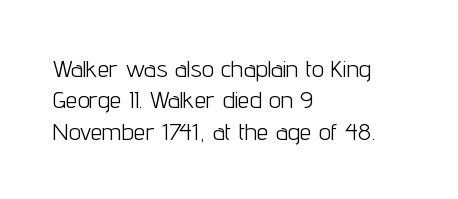
The image shows 24 px text type, upright; set left-aligned, normal line spacing (1.31x), normal letter spacing, not underlined.
